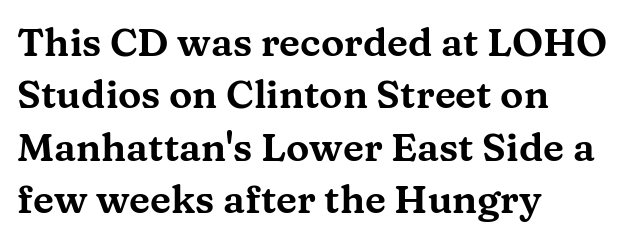
Small tapered or slab feet sit at the stroke ends, so this counts as serif. This rendering features lettering with no underline. Left-aligned paragraph, ragged on the right. Compared with typical paragraphs, the rows here are spaced about the same. Is the letter spacing exaggerated? No — it looks like the ordinary default. Note the varied advance widths — an 'i' is clearly narrower than an 'm'.
